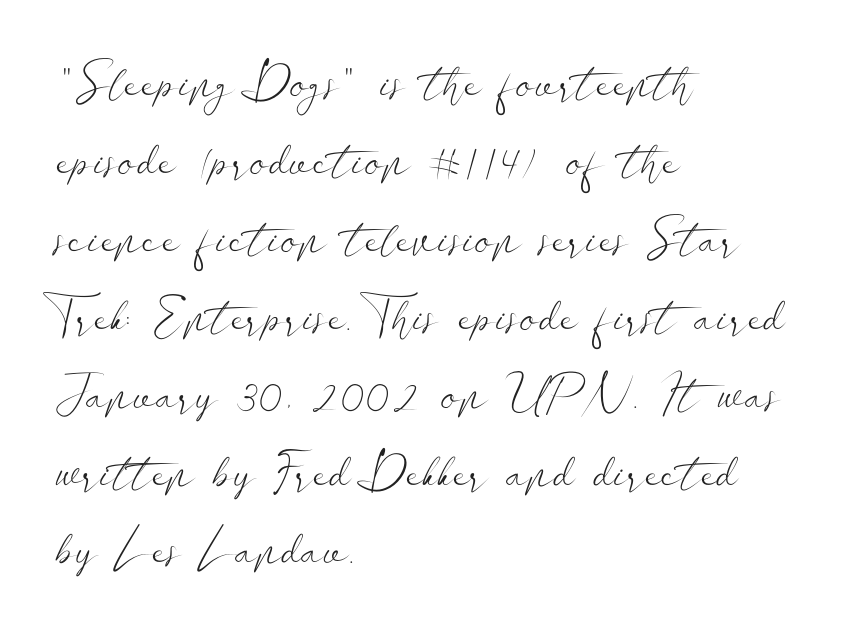
Q: Is the text bold? A: No.
Q: Is the text italic (slanted)? A: Yes.
Q: Is the typeface a serif or a sans-serif typeface? A: Sans-serif.
Q: Is the text underlined? A: No.
Q: How is the paragraph aligned? A: Left-aligned.
Q: Is the spacing between letters normal or unusually wide? A: Normal.
Q: Is the spacing between lines tight, normal or loose? A: Normal.
Q: Width (condensed, normal, or wide)? A: Wide.
Q: Stroke contrast? A: Low.
Q: x-height? A: Small.
Q: Monospaced? A: No.
